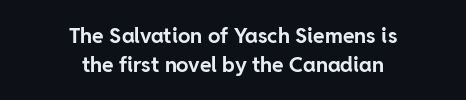
Strong, thick strokes mark this as bold type. Each new line begins a customary step beneath the previous one. The specimen omits any rule beneath the text block's lines. The paragraph has two soft edges and a firm central axis. Does the lettering tilt? It doesn't — this is upright. Each word holds together tightly as a unit, with standard inter-letter gaps.
